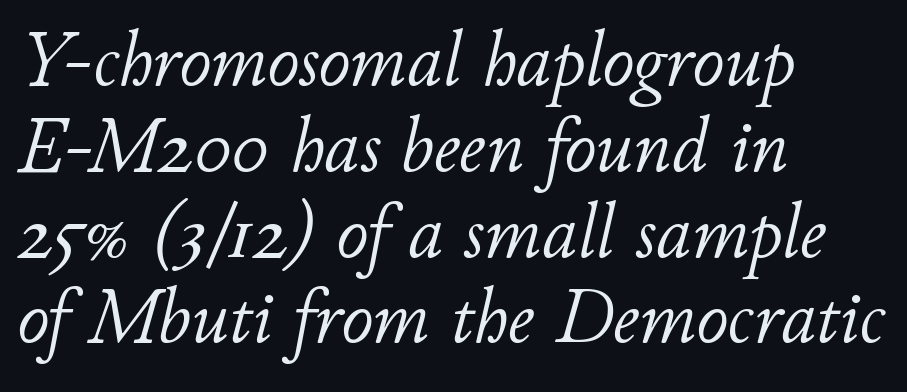
Stem width sits at or under what a default text font uses. If you measured baseline to baseline, you'd find a short distance. The type is set solid horizontally, with unmodified tracking. No word sits above an underline. The setting favours the left margin, as ordinary paragraphs usually do.
